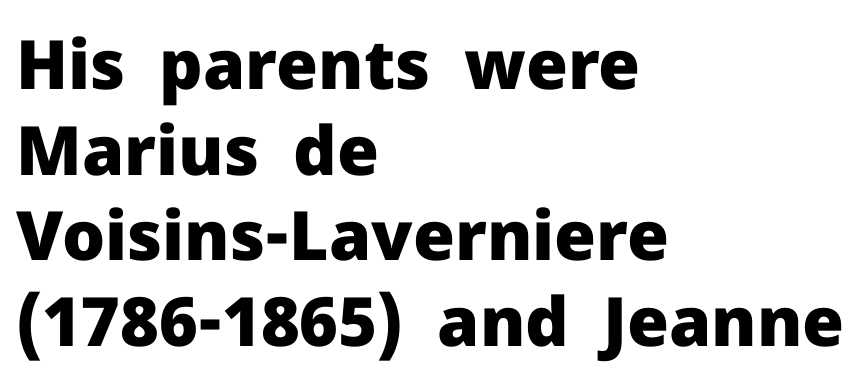
Q: Is the text bold? A: Yes.
Q: Is the text italic (slanted)? A: No, it is upright.
Q: Is the typeface a serif or a sans-serif typeface? A: Sans-serif.
Q: Is the text underlined? A: No.
Q: How is the paragraph aligned? A: Left-aligned.
Q: Is the spacing between letters normal or unusually wide? A: Normal.
Q: Is the spacing between lines tight, normal or loose? A: Normal.
Q: Width (condensed, normal, or wide)? A: Normal.
Q: Stroke contrast? A: Low.
Q: x-height? A: Medium.
Q: Monospaced? A: No.
